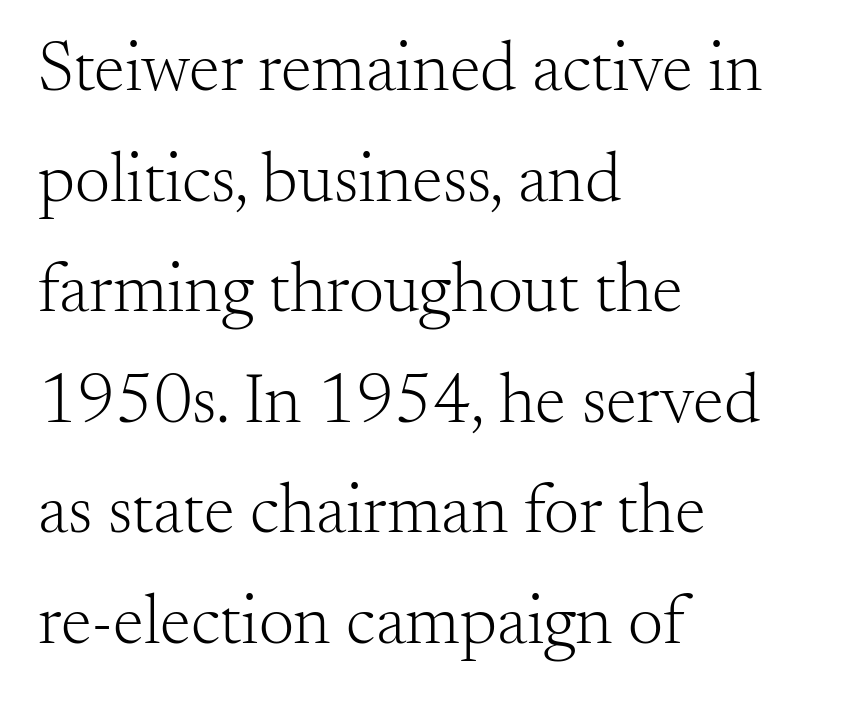
Looks like regular typesetting: each glyph gets only the width it needs. Words float on clear page, feet unadorned. I'd call this a serif setting — the letters wear small feet. Every stem runs plumb, perpendicular to the baseline. Each stroke keeps to a modest, everyday thickness or less. Letter spacing: default.
